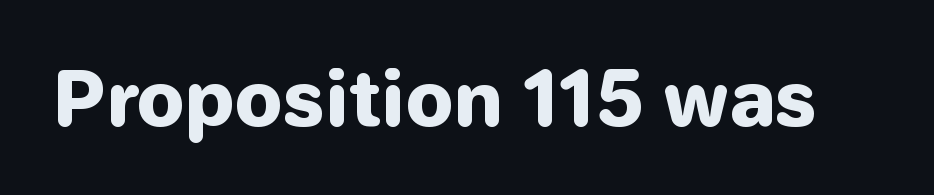
The image shows 75 px heavy sans-serif type, upright; set normal letter spacing, not underlined; low stroke contrast and a medium x-height.
